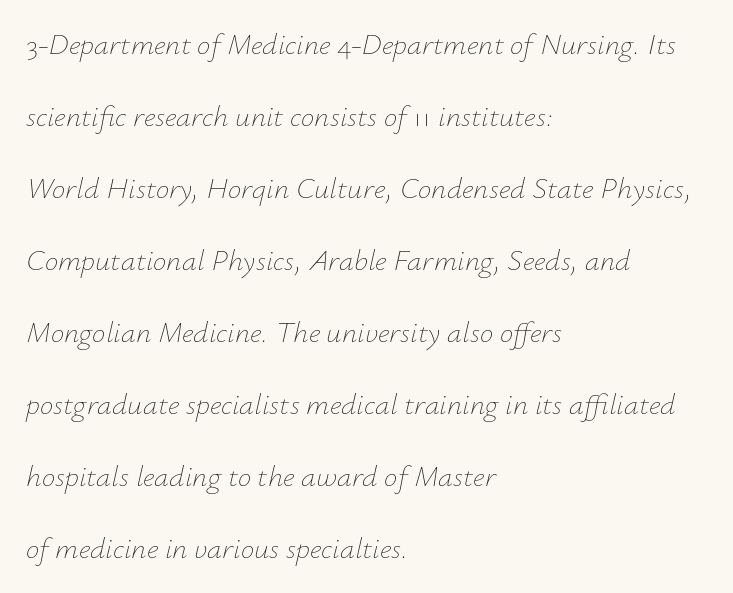
{"italic": "yes", "lean": "right", "slant_degrees": 12, "bold": "no", "weight": "thin", "width": "normal", "stroke_contrast": "low", "x_height": "small", "monospaced": "no", "underline": "no", "align": "left", "line_spacing": "loose", "line_spacing_ratio": 2.4, "letter_spacing": "normal", "letter_spacing_em": 0.0, "glyph_px": 30}
